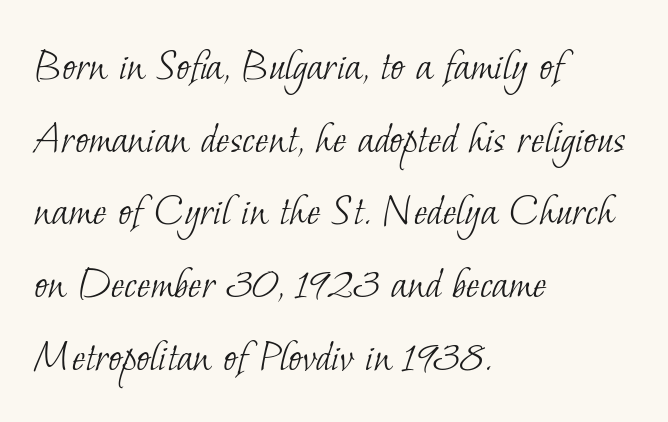
{"serif": "yes", "bold": "no", "weight": "light", "width": "normal", "stroke_contrast": "low", "x_height": "small", "monospaced": "no", "underline": "no", "align": "left", "line_spacing": "normal", "line_spacing_ratio": 1.58, "letter_spacing": "normal", "letter_spacing_em": 0.0, "glyph_px": 46}
